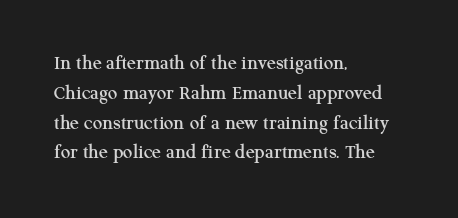
The image shows 21 px text type, upright; set left-aligned, normal line spacing (1.42x), normal letter spacing, not underlined.
